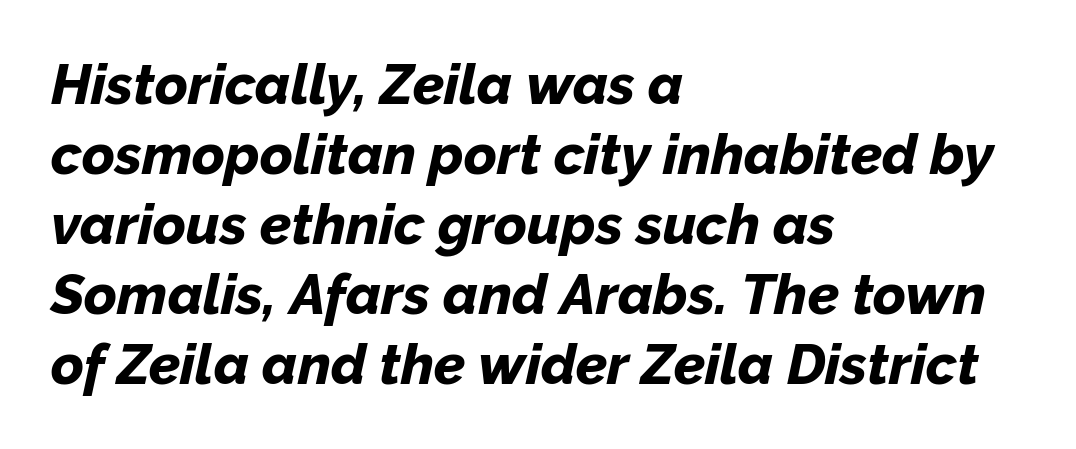
The image shows 56 px bold type, italic (leaning right); set left-aligned, normal line spacing (1.25x), normal letter spacing, not underlined; low stroke contrast and a medium x-height.
